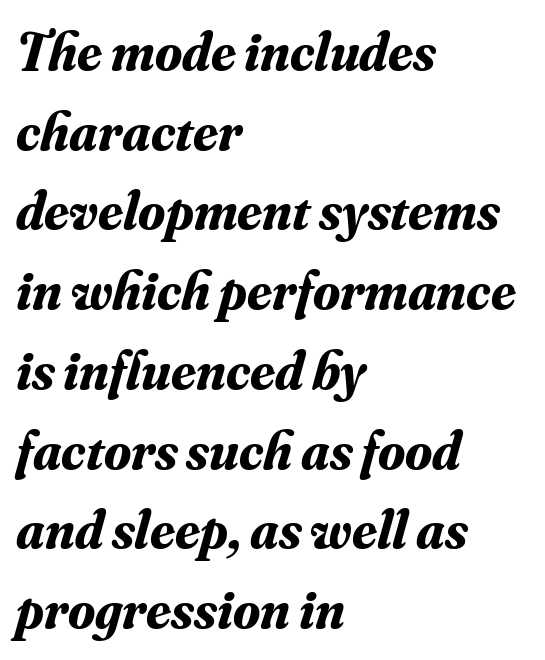
The paragraph has a hard left edge and a soft right edge. The text carries the slant typical of an italic or oblique font. Check under the words: just untouched page. If you measured baseline to baseline, you'd find a middling distance.
